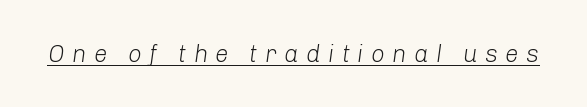
Q: Is the text bold? A: No.
Q: Is the text italic (slanted)? A: Yes, it leans right by about 8 degrees.
Q: Is the text underlined? A: Yes.
Q: Is the spacing between letters normal or unusually wide? A: Unusually wide.
